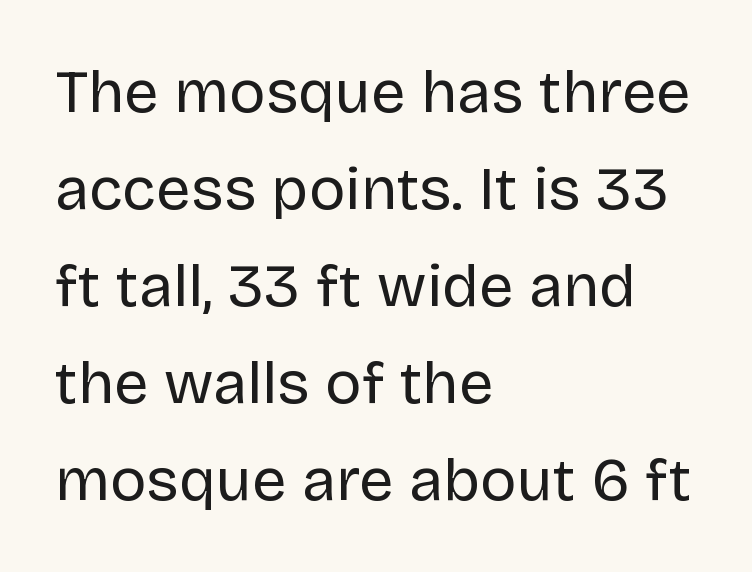
Q: Is the text bold? A: No.
Q: Is the text italic (slanted)? A: No, it is upright.
Q: Is the typeface a serif or a sans-serif typeface? A: Sans-serif.
Q: Is the text underlined? A: No.
Q: How is the paragraph aligned? A: Left-aligned.
Q: Is the spacing between letters normal or unusually wide? A: Normal.
Q: Is the spacing between lines tight, normal or loose? A: Normal.
Q: Width (condensed, normal, or wide)? A: Normal.
Q: Stroke contrast? A: Low.
Q: x-height? A: Large.
Q: Monospaced? A: No.
